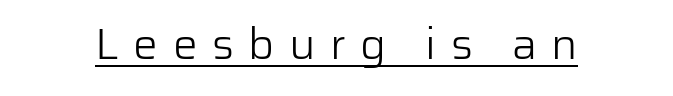
You could not count columns in this text — the font is proportionally spaced. Style check: upright. A quiet, ordinary-to-light weight characterises the typeface. Classification — sans serif.
